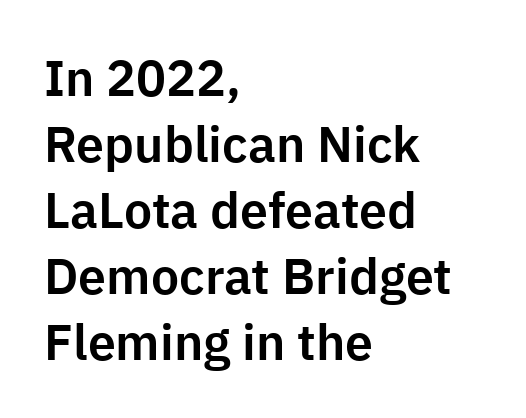
The image shows 50 px sans-serif type, upright; set left-aligned, normal line spacing (1.32x), normal letter spacing, not underlined; low stroke contrast and a medium x-height.
